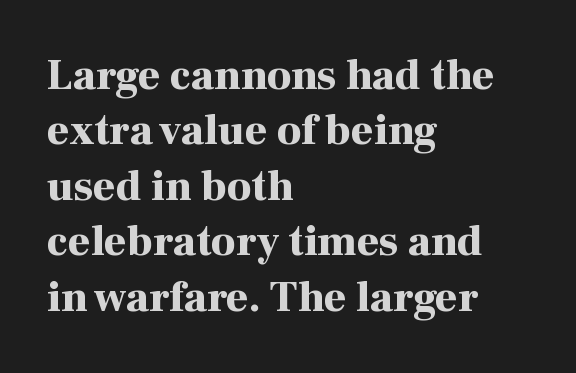
Q: Is the text bold? A: Yes.
Q: Is the text italic (slanted)? A: No, it is upright.
Q: Is the typeface a serif or a sans-serif typeface? A: Serif.
Q: Is the text underlined? A: No.
Q: How is the paragraph aligned? A: Left-aligned.
Q: Is the spacing between letters normal or unusually wide? A: Normal.
Q: Is the spacing between lines tight, normal or loose? A: Normal.
Q: Width (condensed, normal, or wide)? A: Normal.
Q: Stroke contrast? A: High.
Q: x-height? A: Medium.
Q: Monospaced? A: No.
